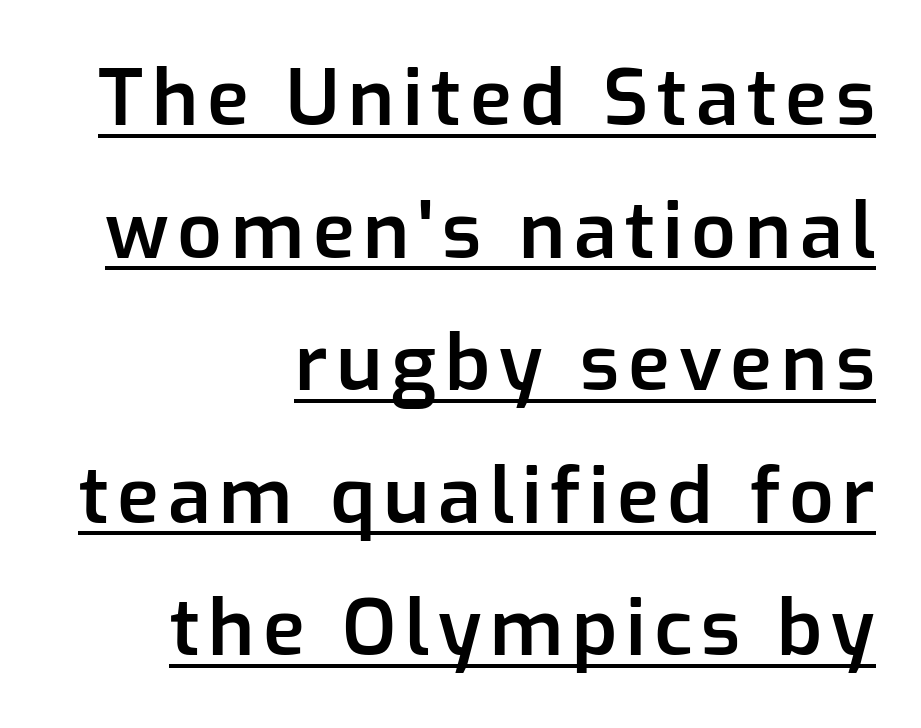
The image shows 78 px semibold sans-serif type, upright; set right-aligned, normal line spacing (1.7x), underlined; low stroke contrast and a medium x-height.
